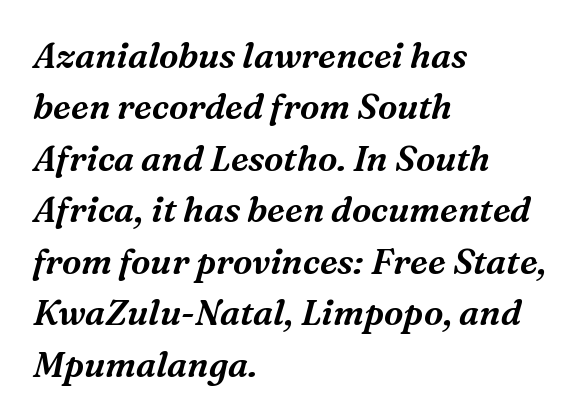
Q: Is the text italic (slanted)? A: Yes, it leans right by about 16 degrees.
Q: Is the typeface a serif or a sans-serif typeface? A: Serif.
Q: Is the text underlined? A: No.
Q: How is the paragraph aligned? A: Left-aligned.
Q: Is the spacing between letters normal or unusually wide? A: Normal.
Q: Is the spacing between lines tight, normal or loose? A: Normal.
Q: Width (condensed, normal, or wide)? A: Normal.
Q: Stroke contrast? A: Medium.
Q: x-height? A: Medium.
Q: Monospaced? A: No.
